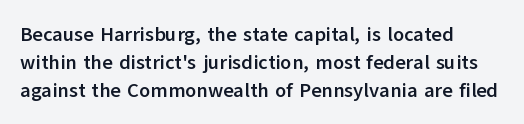
{"italic": "no", "bold": "yes", "underline": "no", "align": "left", "line_spacing": "normal", "line_spacing_ratio": 1.4, "letter_spacing": "normal", "letter_spacing_em": 0.0, "glyph_px": 20}
